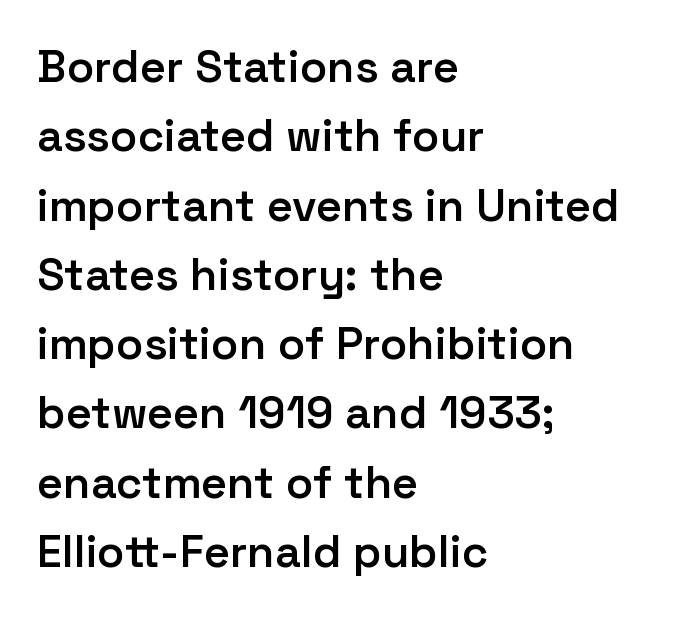
Emphasis by weight is partial: semibold. Do the letters lean? They stand straight. Character widths vary here, with narrow letters taking less room than wide ones. Spacing between characters is what you'd get straight out of the box.
